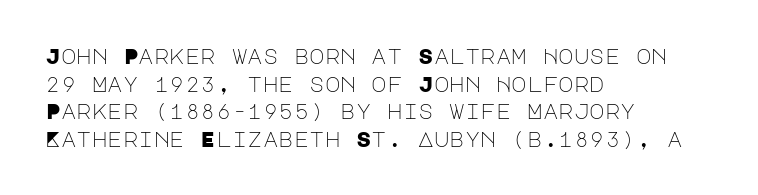
The image shows 21 px text type, upright; set left-aligned, normal line spacing (1.31x), normal letter spacing, not underlined.
